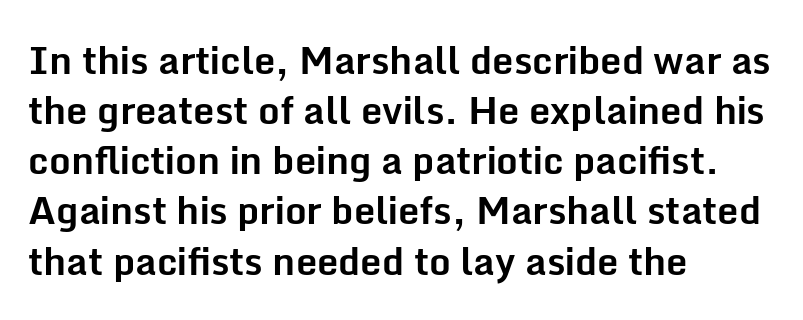
The typesetter chose a ragged-right arrangement here. Notice how descenders clear the ascenders below comfortably — that's standard leading. Rule under the text: the space is simply empty. Heavy-handed strokes throughout: this text is bold. The face used here is rendered with its standard letterfit.
